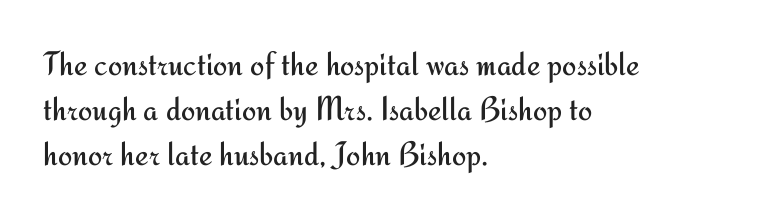
The image shows 34 px regular-weight sans-serif type, upright; set left-aligned, normal line spacing (1.33x), normal letter spacing, not underlined; medium stroke contrast and a small x-height.
